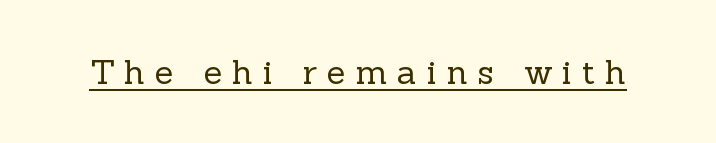
{"serif": "yes", "italic": "no", "bold": "no", "weight": "regular", "width": "normal", "x_height": "medium", "monospaced": "no", "underline": "yes", "letter_spacing": "wide", "letter_spacing_em": 0.29, "glyph_px": 34}
